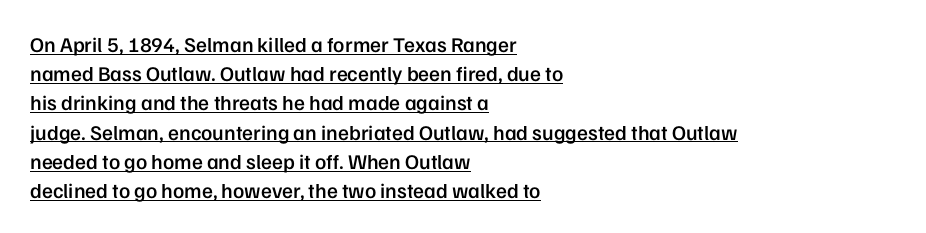
Q: Is the text bold? A: Semi-bold.
Q: Is the text italic (slanted)? A: No, it is upright.
Q: Is the text underlined? A: Yes.
Q: How is the paragraph aligned? A: Left-aligned.
Q: Is the spacing between letters normal or unusually wide? A: Normal.
Q: Is the spacing between lines tight, normal or loose? A: Normal.
